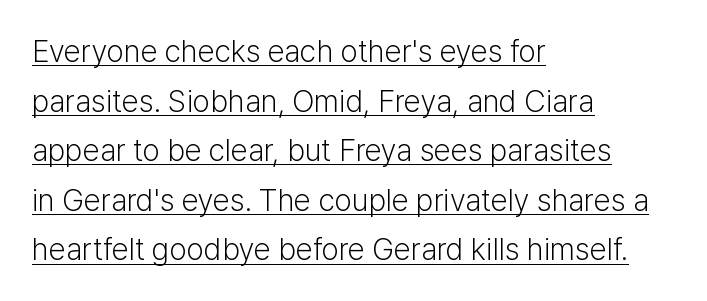
{"serif": "no", "italic": "no", "bold": "no", "weight": "light", "width": "normal", "stroke_contrast": "low", "x_height": "medium", "monospaced": "no", "underline": "yes", "align": "left", "line_spacing": "normal", "line_spacing_ratio": 1.6, "letter_spacing": "normal", "letter_spacing_em": 0.0, "glyph_px": 31}
